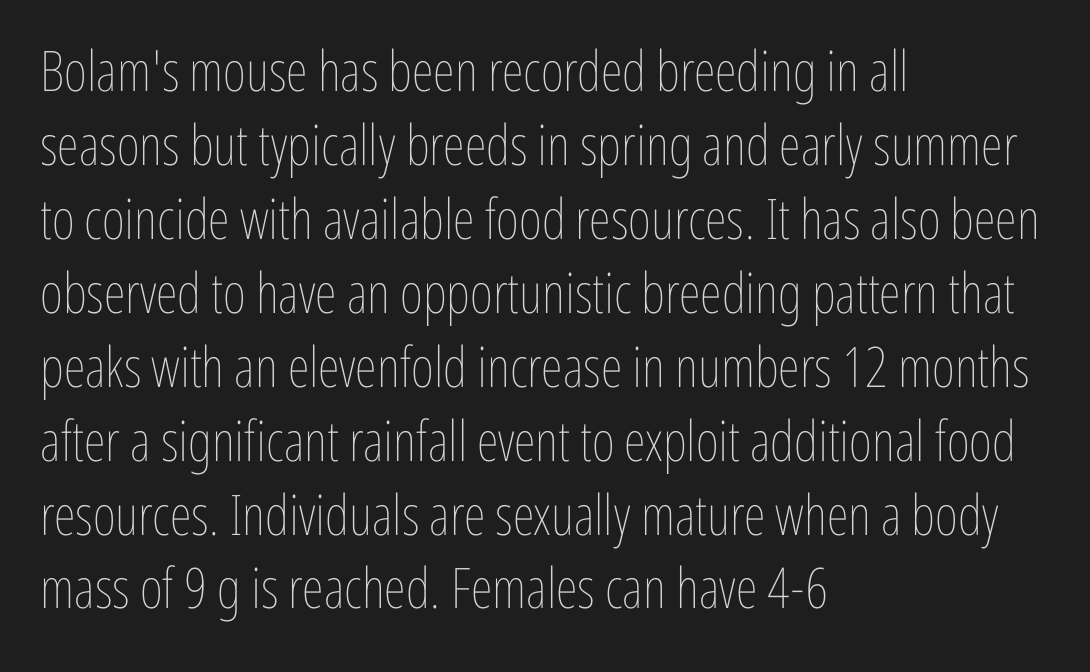
Honestly, there is no underline to notice here at all. Casual observation: everything's shoved over to the left. The letterforms sit at book weight or below. The lettering holds an erect, upright posture throughout. Character widths vary here, with narrow letters taking less room than wide ones. Line spacing here is normal.
